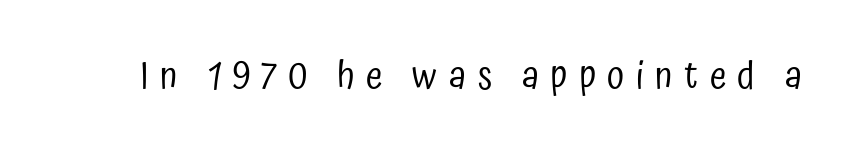
{"serif": "no", "italic": "no", "bold": "no", "weight": "regular", "width": "condensed", "stroke_contrast": "low", "x_height": "medium", "monospaced": "no", "underline": "no", "letter_spacing": "wide", "letter_spacing_em": 0.3, "glyph_px": 38}
